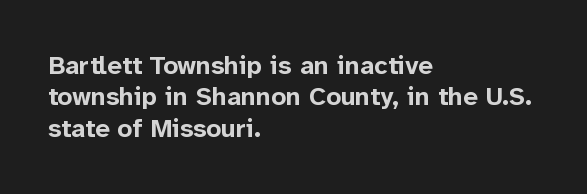
Posture: straight, roman, zero tilt. A student would call this left alignment; a typographer would say flush left, rag right. Rule under the text: the space is simply empty. Between one letter and the next there's only the usual sliver of space. Plenty of ink on the page — the face is bold.
